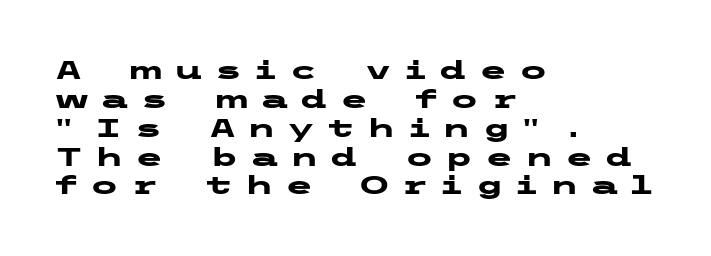
You could barely slide anything between these rows. The gaps between neighbouring characters are conspicuously large. The paragraph has a hard left edge and a soft right edge. The letters stand upright; this is a roman face.
